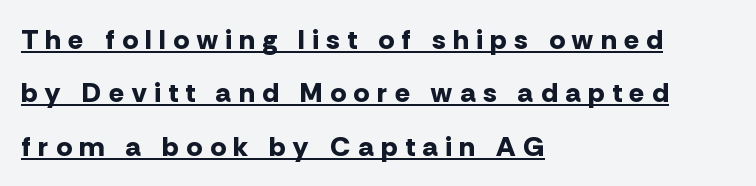
Honestly, the underline is the first thing you notice here. The sample has been set heavy, in full bold. The rendering uses natural spacing where letterforms have individual widths. The space between consecutive lines is lavish. A typesetter would label this face a sans.
